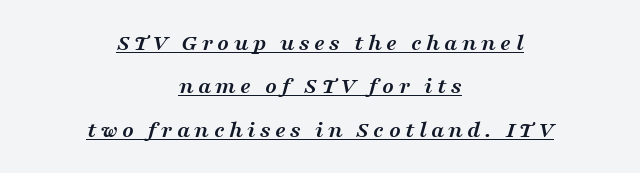
{"italic": "yes", "lean": "right", "slant_degrees": 16, "bold": "yes", "underline": "yes", "align": "center", "line_spacing_ratio": 1.81, "glyph_px": 24}
